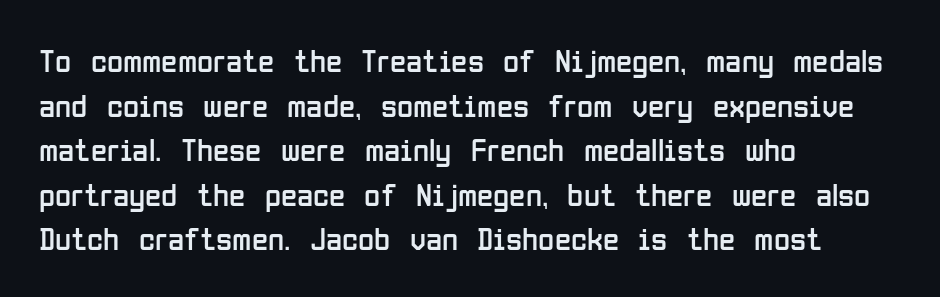
Q: Is the text bold? A: No.
Q: Is the text italic (slanted)? A: No, it is upright.
Q: Is the typeface a serif or a sans-serif typeface? A: Sans-serif.
Q: Is the text underlined? A: No.
Q: How is the paragraph aligned? A: Left-aligned.
Q: Is the spacing between letters normal or unusually wide? A: Normal.
Q: Is the spacing between lines tight, normal or loose? A: Normal.
Q: Width (condensed, normal, or wide)? A: Condensed.
Q: Stroke contrast? A: Low.
Q: x-height? A: Medium.
Q: Monospaced? A: No.
